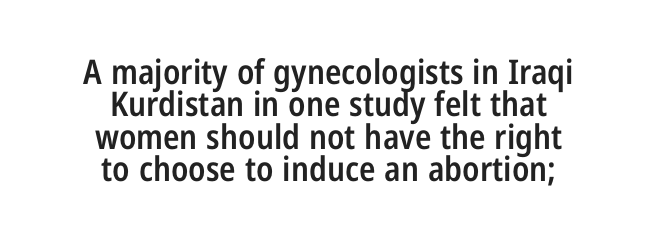
The image shows 34 px semibold, condensed sans-serif type, upright; set centered, tight line spacing (0.95x), normal letter spacing, not underlined; low stroke contrast and a medium x-height.
